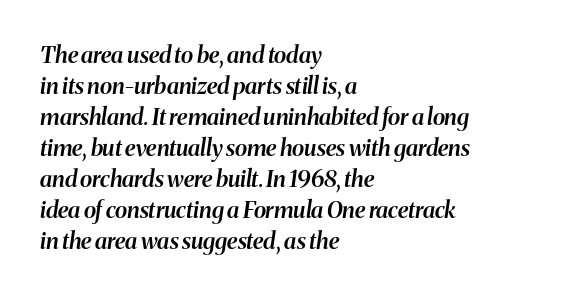
Clear beneath every line of the passage. Is the letter spacing exaggerated? No — it looks like the ordinary default. The compositor pushed each line to the left boundary. Strokes here are thickened, but only to semibold level.
